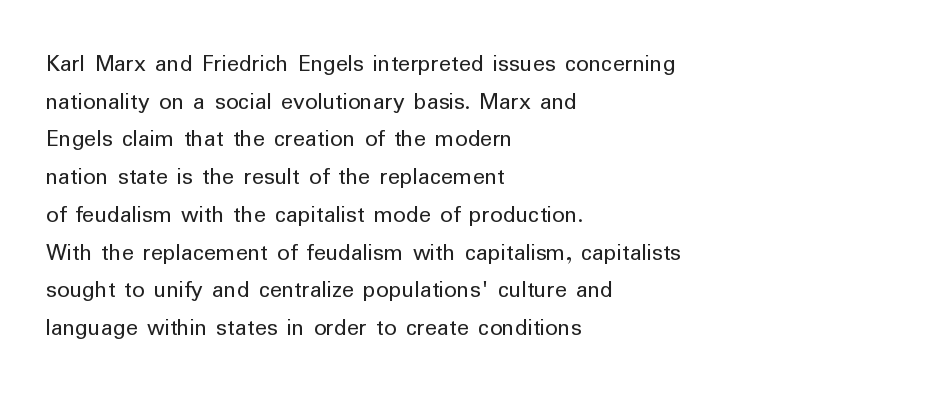
{"italic": "no", "bold": "no", "underline": "no", "align": "left", "line_spacing": "normal", "line_spacing_ratio": 1.51, "letter_spacing": "normal", "letter_spacing_em": 0.0, "glyph_px": 25}
